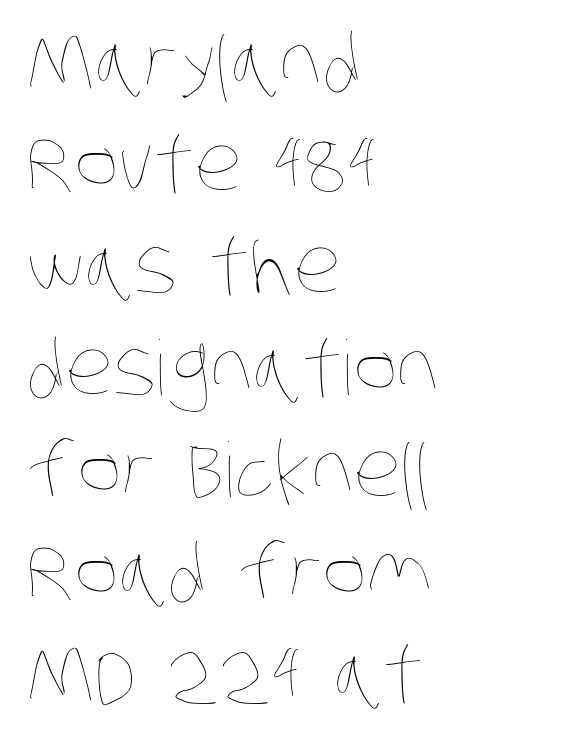
Q: Is the text bold? A: No.
Q: Is the text underlined? A: No.
Q: How is the paragraph aligned? A: Left-aligned.
Q: Is the spacing between letters normal or unusually wide? A: Normal.
Q: Is the spacing between lines tight, normal or loose? A: Normal.
Q: Width (condensed, normal, or wide)? A: Condensed.
Q: Stroke contrast? A: Low.
Q: x-height? A: Large.
Q: Monospaced? A: No.
